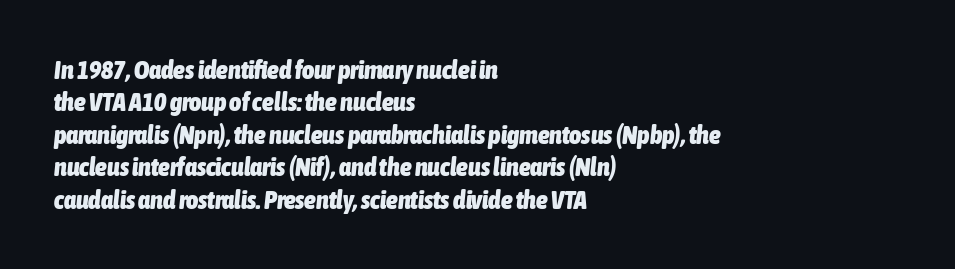
The image shows 26 px bold type, italic (leaning right); set left-aligned, normal line spacing (1.25x), normal letter spacing, not underlined.
